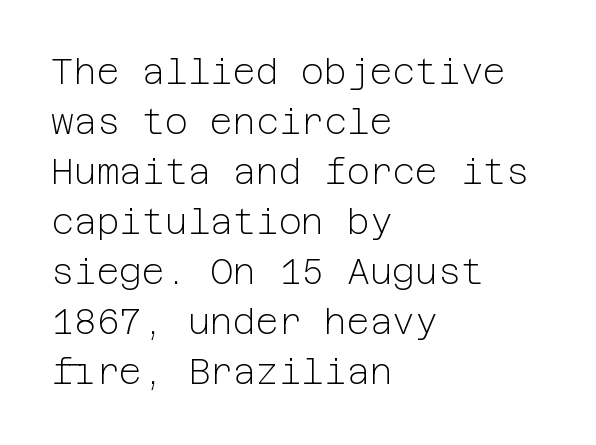
If you drew a ruler down the left edge, every line would touch it. What's the leading like? Ordinary, nothing unusual. The typography opts for an upright posture over an oblique one. Just letters on the line, the space beneath them empty.
